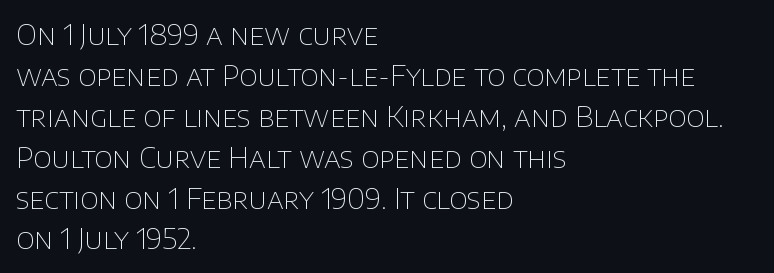
The image shows 28 px thin sans-serif type, upright; set left-aligned, normal line spacing (1.46x), normal letter spacing, not underlined; low stroke contrast and a large x-height.
